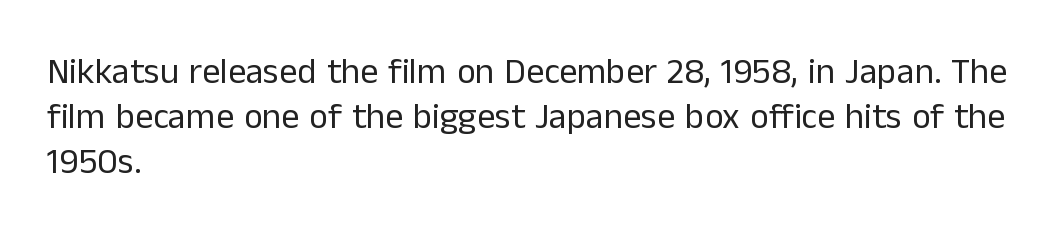
Left-aligned paragraph, ragged on the right. The space between consecutive lines is moderate. Upright lettering throughout. Words appear dense and cohesive because spacing is normal. Nope, no serifs anywhere on these letters.
